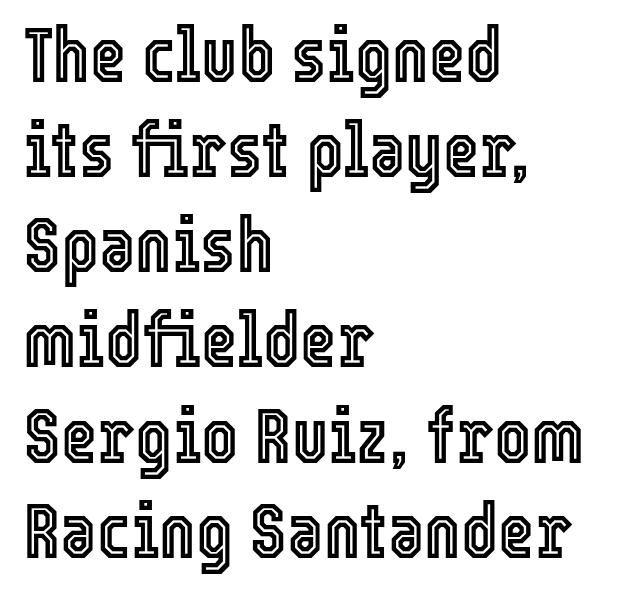
Q: Is the text italic (slanted)? A: No, it is upright.
Q: Is the text underlined? A: No.
Q: How is the paragraph aligned? A: Left-aligned.
Q: Is the spacing between letters normal or unusually wide? A: Normal.
Q: Width (condensed, normal, or wide)? A: Condensed.
Q: x-height? A: Medium.
Q: Monospaced? A: No.
